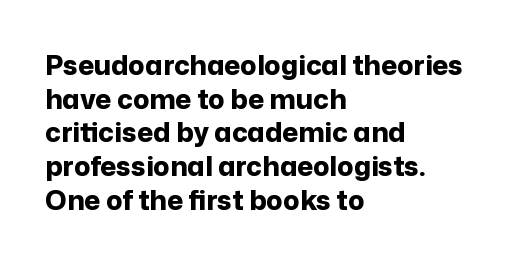
The image shows 27 px bold type, upright; set left-aligned, normal line spacing (1.25x), normal letter spacing, not underlined.
